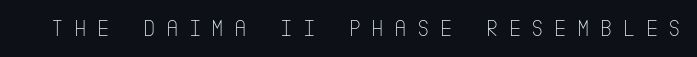
{"italic": "no", "bold": "no", "underline": "no", "letter_spacing": "wide", "letter_spacing_em": 0.43, "glyph_px": 24}
